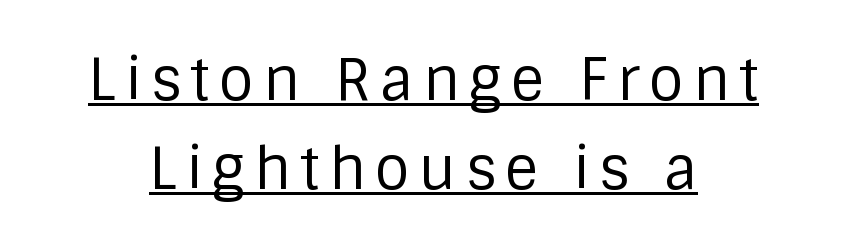
The image shows 57 px regular-weight sans-serif type, upright; set centered, normal line spacing (1.57x), underlined; low stroke contrast and a large x-height.
